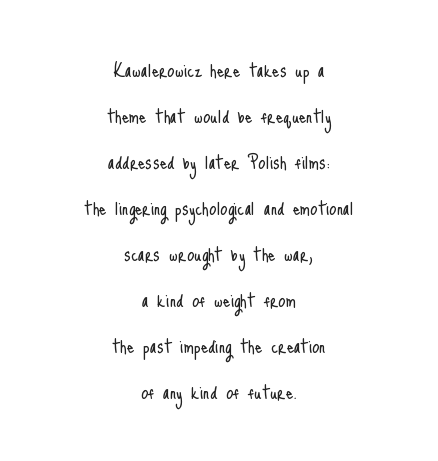
{"italic": "no", "bold": "no", "underline": "no", "align": "center", "line_spacing": "loose", "line_spacing_ratio": 2.0, "letter_spacing": "normal", "letter_spacing_em": 0.0, "glyph_px": 23}
